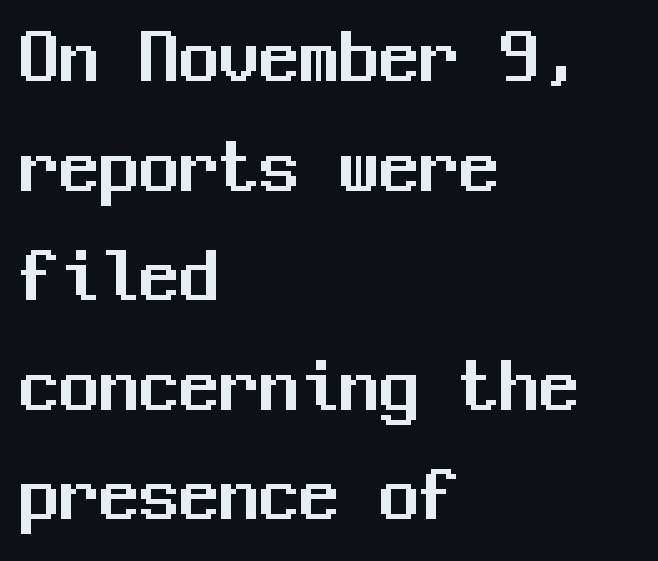
The image shows 80 px sans-serif type, upright, monospaced; set left-aligned, normal line spacing (1.37x), normal letter spacing, not underlined; medium stroke contrast and a medium x-height.
